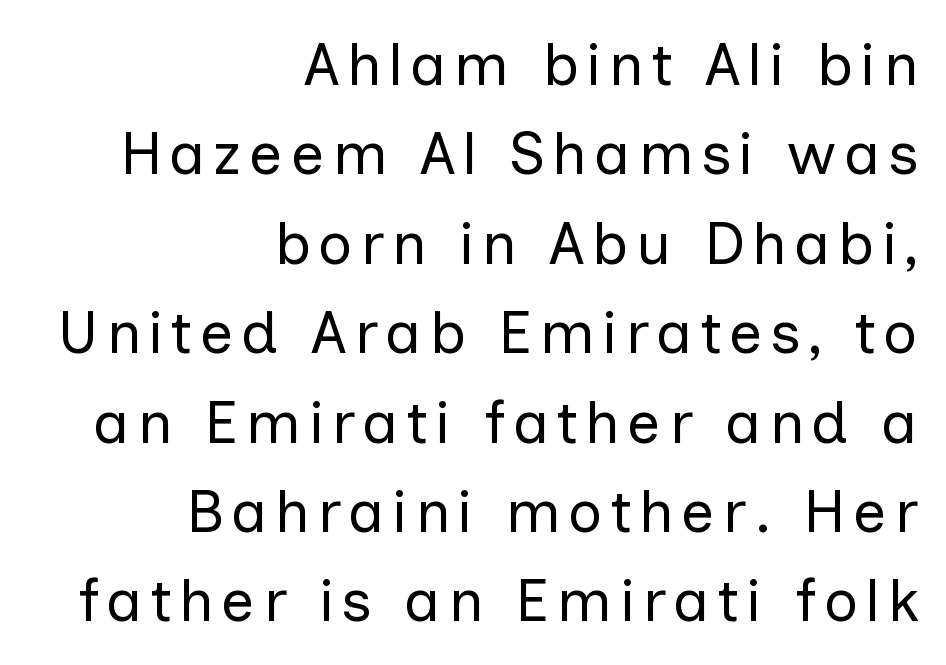
{"serif": "no", "italic": "no", "bold": "no", "weight": "regular", "width": "normal", "stroke_contrast": "low", "x_height": "medium", "monospaced": "no", "underline": "no", "align": "right", "line_spacing": "normal", "line_spacing_ratio": 1.49, "glyph_px": 60}
